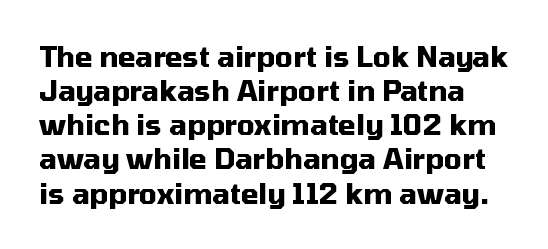
Q: Is the text bold? A: Yes.
Q: Is the text italic (slanted)? A: No, it is upright.
Q: Is the typeface a serif or a sans-serif typeface? A: Sans-serif.
Q: Is the text underlined? A: No.
Q: Is the spacing between letters normal or unusually wide? A: Normal.
Q: Width (condensed, normal, or wide)? A: Normal.
Q: Stroke contrast? A: Medium.
Q: x-height? A: Medium.
Q: Monospaced? A: No.
